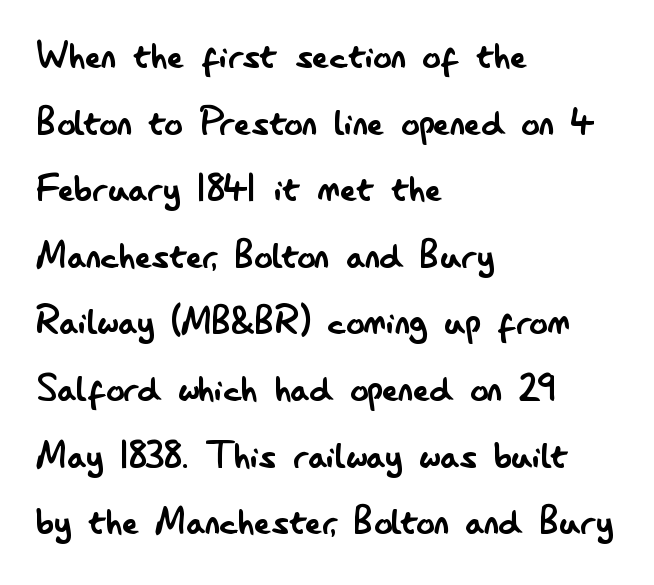
The tracking reads as untouched default to a designer's eye. Here the designer chose a conventional face with non-uniform glyph widths. Rows of type keep a routine distance in the vertical direction. Stroke mass is kept to a normal reading level or below. The letters carry no serifs — their stems end cleanly without finishing strokes. Anything drawn beneath the words? Only blank space.
